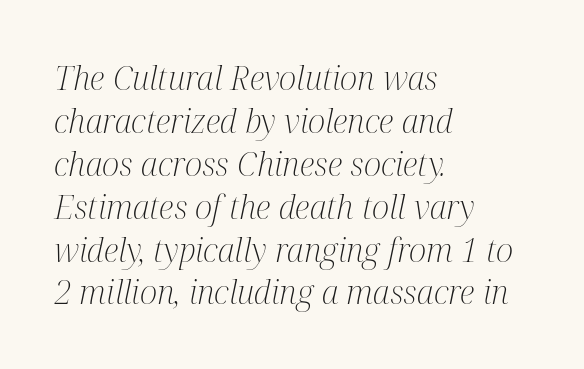
Q: Is the text bold? A: No.
Q: Is the text italic (slanted)? A: Yes, it leans right by about 12 degrees.
Q: Is the typeface a serif or a sans-serif typeface? A: Serif.
Q: Is the text underlined? A: No.
Q: How is the paragraph aligned? A: Left-aligned.
Q: Is the spacing between letters normal or unusually wide? A: Normal.
Q: Is the spacing between lines tight, normal or loose? A: Normal.
Q: Width (condensed, normal, or wide)? A: Condensed.
Q: Stroke contrast? A: Medium.
Q: x-height? A: Medium.
Q: Monospaced? A: No.
